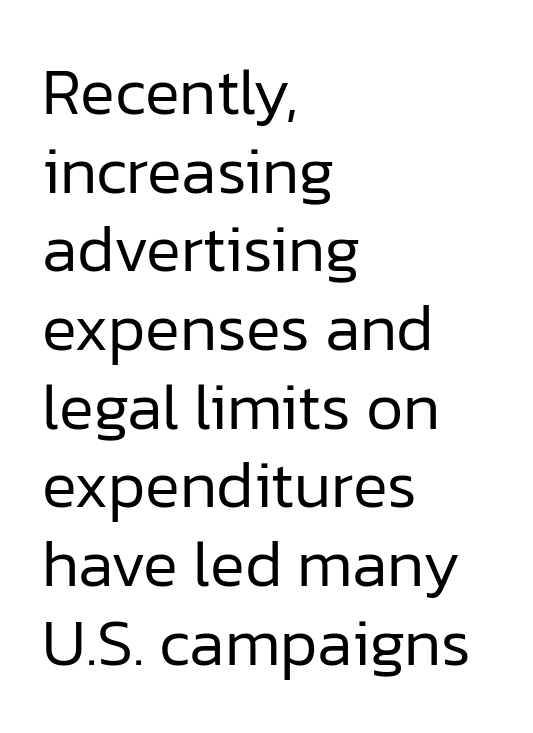
{"serif": "no", "italic": "no", "bold": "no", "weight": "regular", "width": "normal", "stroke_contrast": "low", "x_height": "medium", "monospaced": "no", "underline": "no", "align": "left", "line_spacing_ratio": 1.21, "letter_spacing": "normal", "letter_spacing_em": 0.0, "glyph_px": 65}
